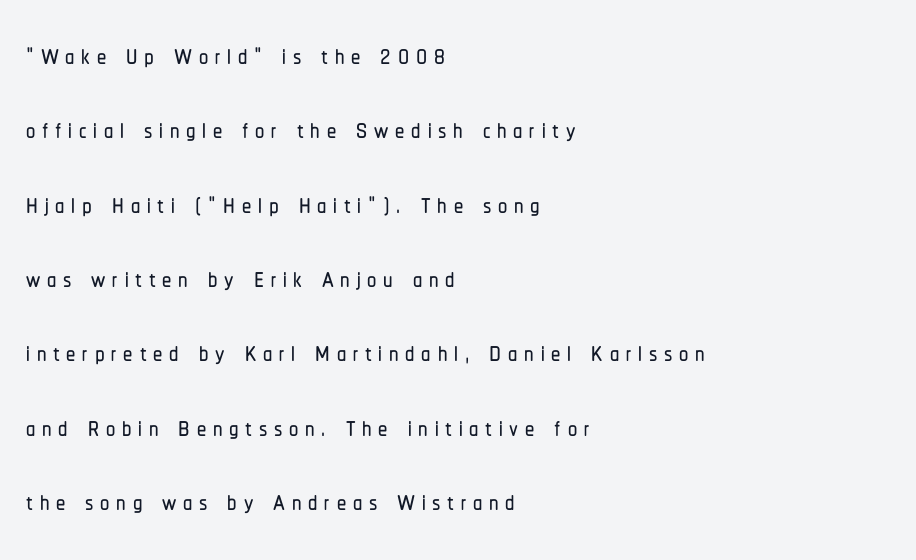
Rule under the text: the space is simply empty. Every row of glyphs begins at an identical x-position on the left. Tall strokes in this sample are plumb rather than angled. These lines are composed in type without serifs. Spacing verdict: proportional, widths tailored to each character.
